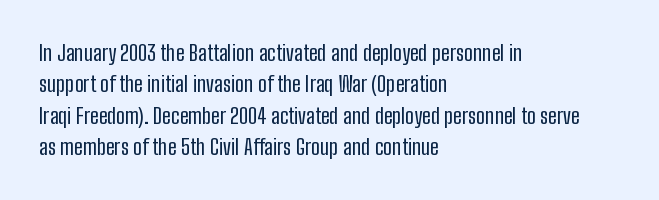
Q: Is the text bold? A: No.
Q: Is the text italic (slanted)? A: No, it is upright.
Q: Is the text underlined? A: No.
Q: How is the paragraph aligned? A: Left-aligned.
Q: Is the spacing between letters normal or unusually wide? A: Normal.
Q: Is the spacing between lines tight, normal or loose? A: Normal.
